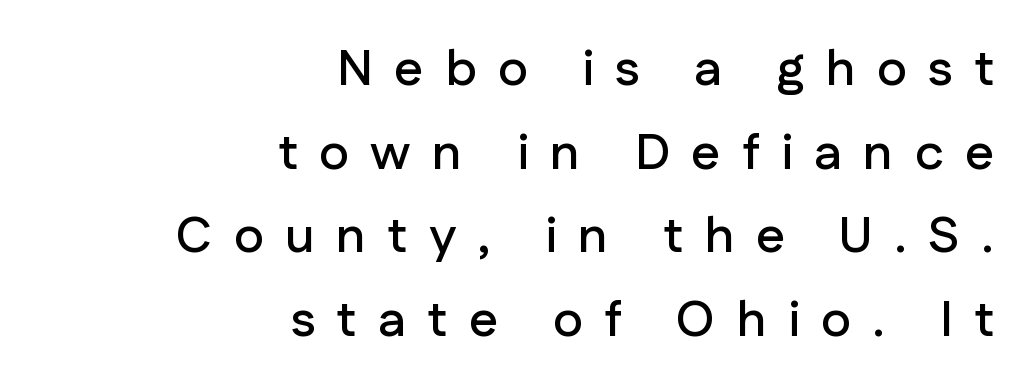
The image shows 51 px sans-serif type, upright; set right-aligned, normal line spacing (1.64x), unusually wide letter spacing (+0.42 em), not underlined; low stroke contrast and a medium x-height.
